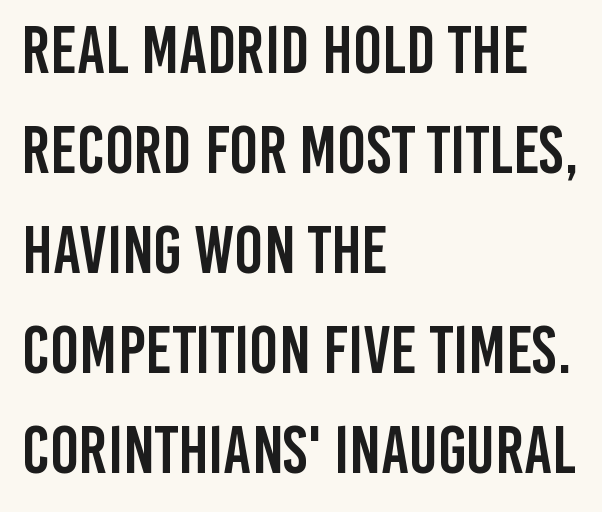
The passage shown has conventional tracking throughout. These lines are rendered in a variable-pitch font. Examine the stroke ends and you'll find no serifs. Does the copy run flush right? No — it runs flush left.
